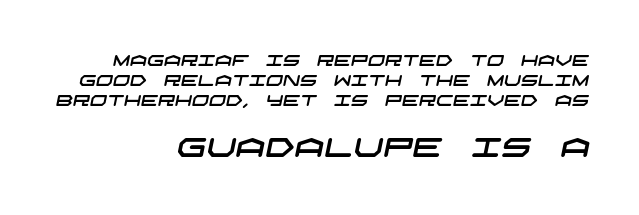
The image shows 26 px text type; set right-aligned, normal line spacing (1.34x), normal letter spacing, not underlined; the second (bottom) block is 1.73x larger.
